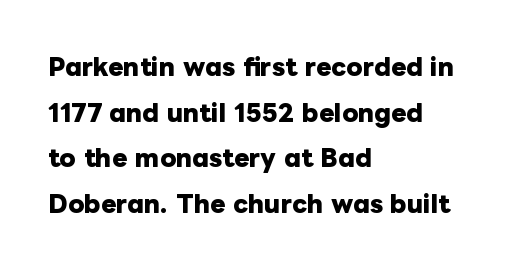
Glance below the letters and you will spot only blank space. The lines are quadded left. Italic: no, the glyphs are upright roman. Heavy-handed strokes throughout: this text is bold.
